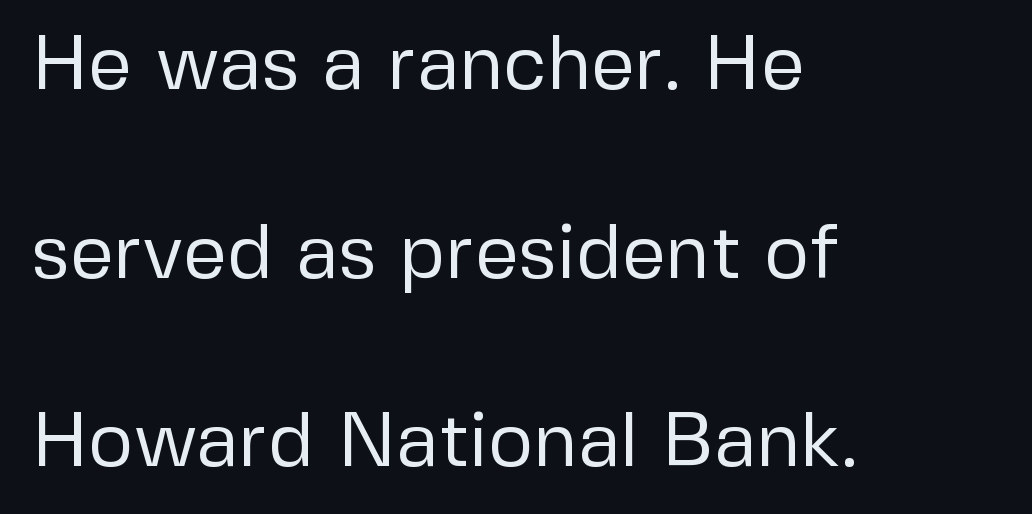
These lines are rendered in a variable-pitch font. The designer went with a sans here, leaving each stem footless. You could fit nearly another row in the gap between these rows. Quick note: underline off. Caption: standard tracking, unaltered.
